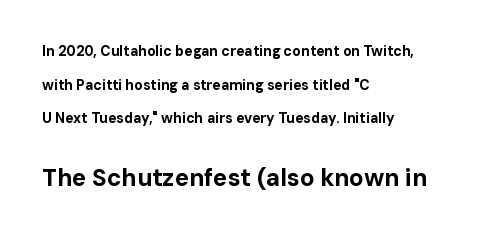
{"italic": "no", "bold": "yes", "underline": "no", "align": "left", "line_spacing": "loose", "line_spacing_ratio": 2.4, "letter_spacing": "normal", "letter_spacing_em": 0.0, "larger_block": "second", "size_ratio": 1.71, "glyph_px": 24}
